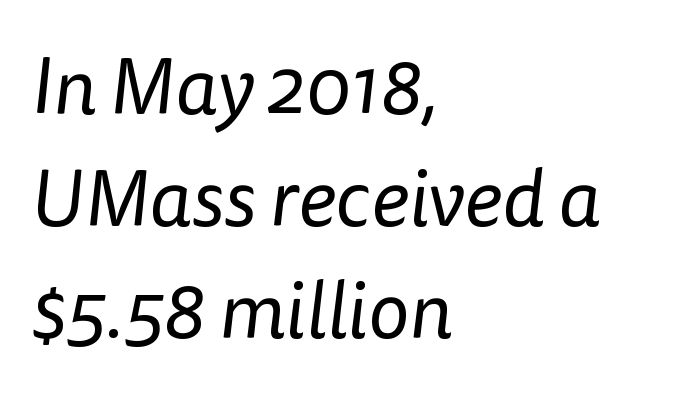
{"serif": "no", "bold": "no", "weight": "regular", "width": "normal", "stroke_contrast": "low", "x_height": "medium", "monospaced": "no", "underline": "no", "align": "left", "line_spacing": "normal", "line_spacing_ratio": 1.42, "letter_spacing": "normal", "letter_spacing_em": 0.0, "glyph_px": 79}
